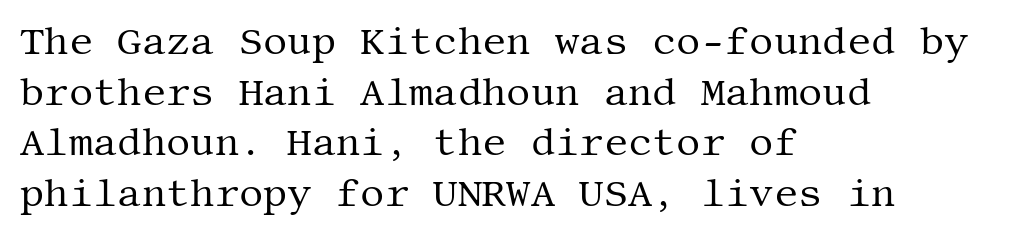
Q: Is the text bold? A: No.
Q: Is the text italic (slanted)? A: No, it is upright.
Q: Is the typeface a serif or a sans-serif typeface? A: Serif.
Q: Is the text underlined? A: No.
Q: How is the paragraph aligned? A: Left-aligned.
Q: Is the spacing between letters normal or unusually wide? A: Normal.
Q: Is the spacing between lines tight, normal or loose? A: Normal.
Q: Width (condensed, normal, or wide)? A: Normal.
Q: Stroke contrast? A: Medium.
Q: x-height? A: Large.
